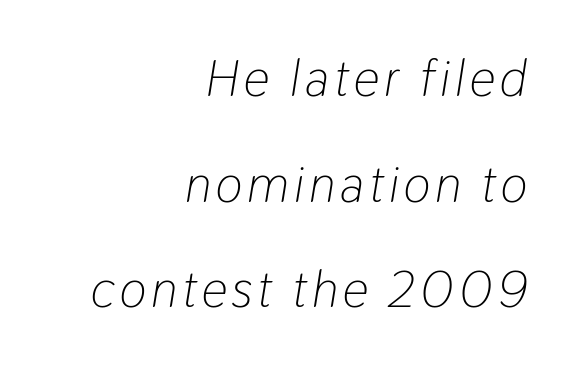
{"italic": "yes", "lean": "right", "slant_degrees": 9, "bold": "no", "weight": "light", "width": "condensed", "stroke_contrast": "low", "x_height": "medium", "monospaced": "no", "underline": "no", "align": "right", "line_spacing": "loose", "line_spacing_ratio": 2.07, "glyph_px": 51}
